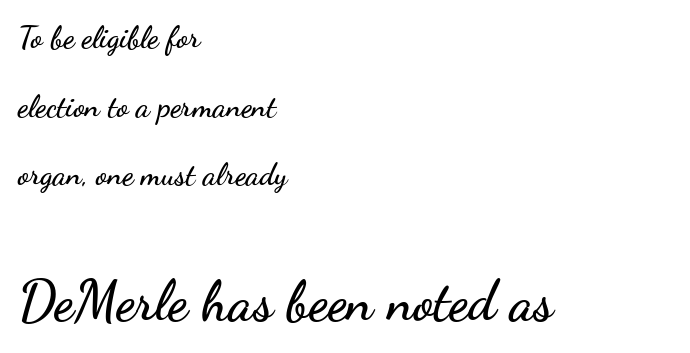
{"serif": "no", "width": "wide", "stroke_contrast": "low", "x_height": "small", "monospaced": "no", "underline": "no", "align": "left", "line_spacing": "loose", "line_spacing_ratio": 2.21, "letter_spacing": "normal", "letter_spacing_em": 0.0, "larger_block": "second", "size_ratio": 1.77, "glyph_px": 55}
